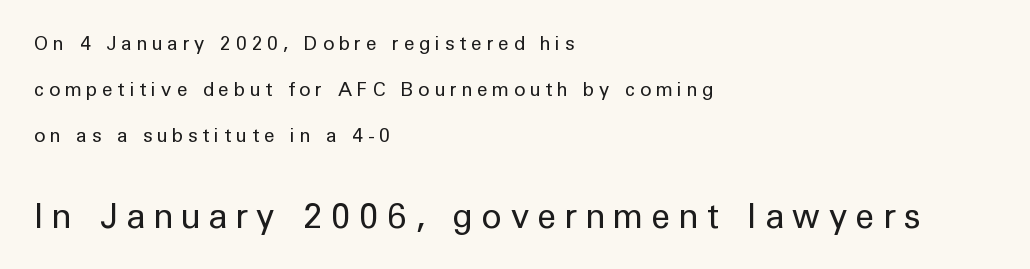
The image shows 34 px regular-weight sans-serif type, upright; set left-aligned, loose line spacing (2.43x), unusually wide letter spacing (+0.27 em), not underlined; the second (bottom) block is 1.79x larger; low stroke contrast and a medium x-height.
